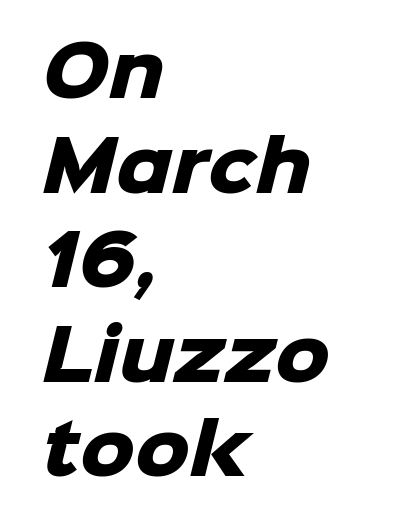
This rendering uses left alignment, leaving the right contour irregular. The type is set solid horizontally, with unmodified tracking. To sum up the face: it is a sans, with no serifs. The glyphs have the mass of a bold cut.
